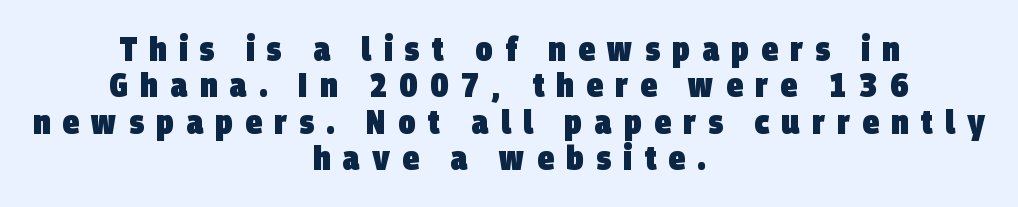
Just letters on the line, the space beneath them empty. A typesetter would call this proportional, since set widths differ per character. Successive baselines arrive quickly, one right under another. Notice how the passage keeps no hard edge, just a central spine. Is the type bold? Yes — the strokes are clearly thick and heavy. This rendering employs a face without finishing strokes, i.e., a sans-serif.
